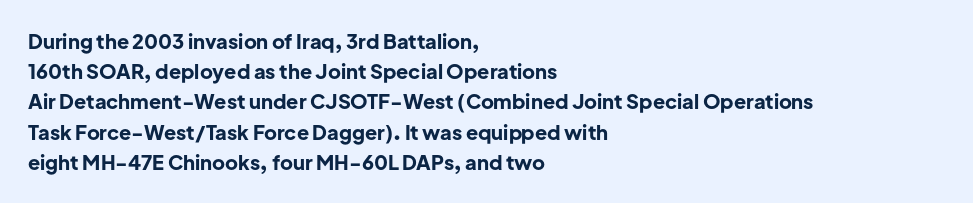
Q: Is the text bold? A: Yes.
Q: Is the text italic (slanted)? A: No, it is upright.
Q: Is the text underlined? A: No.
Q: How is the paragraph aligned? A: Left-aligned.
Q: Is the spacing between letters normal or unusually wide? A: Normal.
Q: Is the spacing between lines tight, normal or loose? A: Normal.
